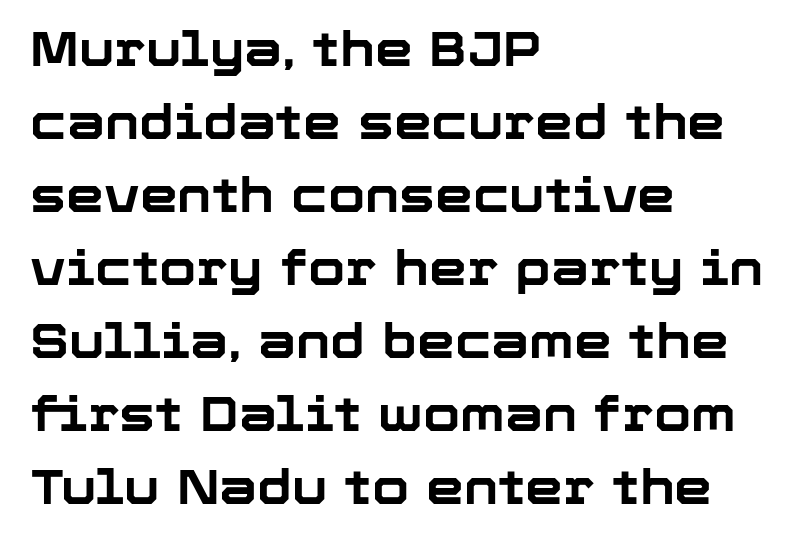
Think of a printed novel: that variable character pitch is what you see here. Rule under the text: the space is simply empty. The type is set solid horizontally, with unmodified tracking. Notice how thick the strokes are: this is what a full bold looks like.
